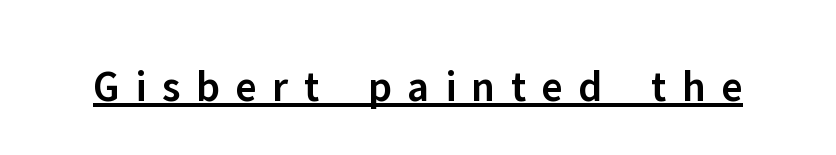
Q: Is the text bold? A: Semi-bold.
Q: Is the text italic (slanted)? A: No, it is upright.
Q: Is the typeface a serif or a sans-serif typeface? A: Sans-serif.
Q: Is the text underlined? A: Yes.
Q: Is the spacing between letters normal or unusually wide? A: Unusually wide.
Q: Width (condensed, normal, or wide)? A: Normal.
Q: Stroke contrast? A: Low.
Q: x-height? A: Medium.
Q: Monospaced? A: No.
